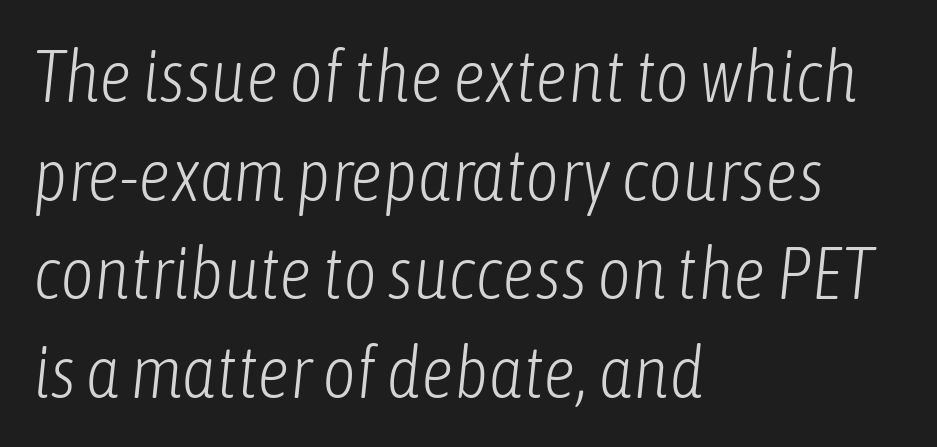
The image shows 73 px light, condensed type, italic (leaning right); set left-aligned, normal line spacing (1.35x), normal letter spacing, not underlined; low stroke contrast and a medium x-height.
